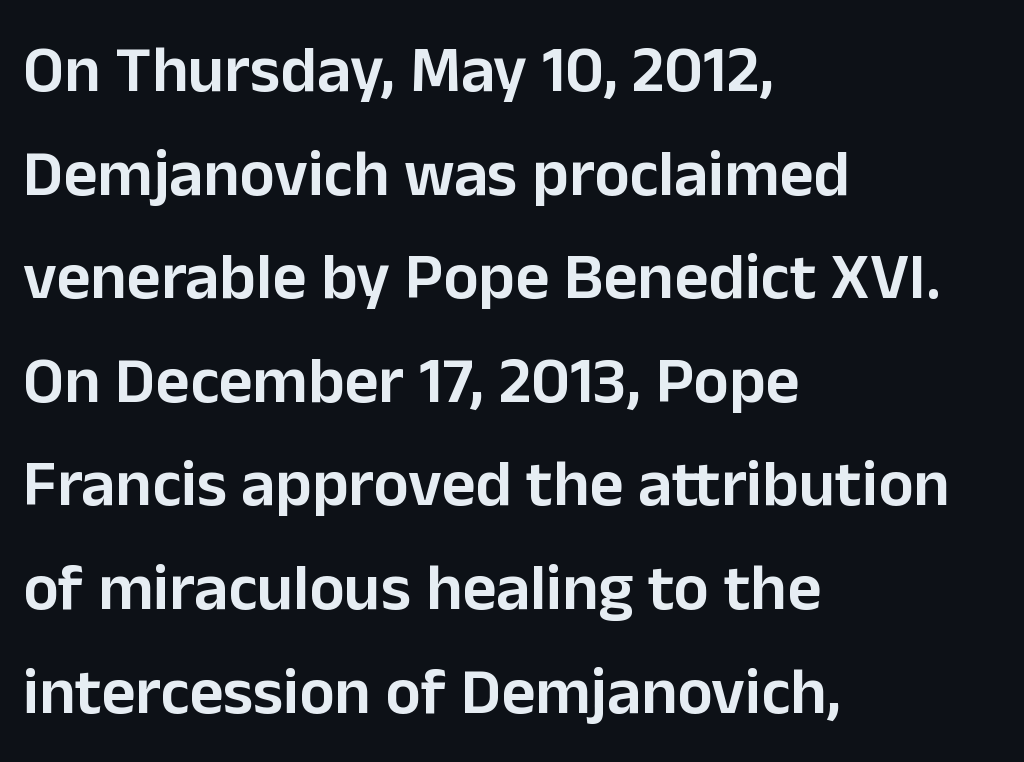
The image shows 66 px semibold sans-serif type, upright; set left-aligned, normal line spacing (1.57x), normal letter spacing, not underlined; low stroke contrast and a medium x-height.
